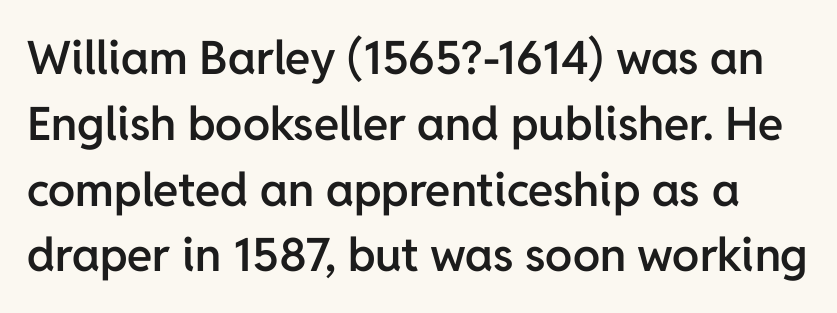
The image shows 46 px semibold sans-serif type, upright; set normal line spacing (1.43x), normal letter spacing, not underlined; low stroke contrast and a medium x-height.
